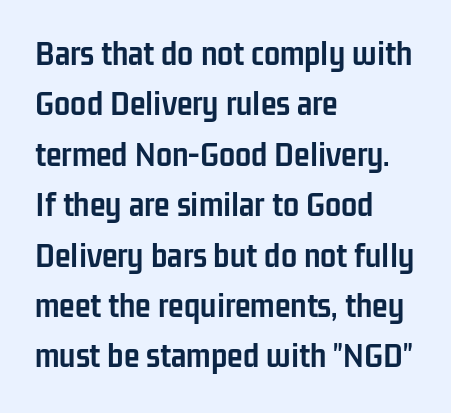
The glyphs are unaccompanied by any horizontal stroke below them. The typesetter chose a ragged-right arrangement here. Varying glyph widths throughout — classic text-font behaviour. Ordinary non-slanted type is in use. Line spacing here is normal. The face used here is rendered with its standard letterfit.
